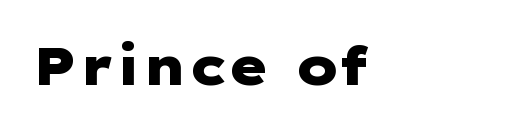
{"serif": "no", "italic": "no", "bold": "yes", "weight": "heavy", "width": "wide", "stroke_contrast": "low", "x_height": "medium", "underline": "no", "align": "left", "letter_spacing": "normal", "letter_spacing_em": 0.0, "glyph_px": 53}
